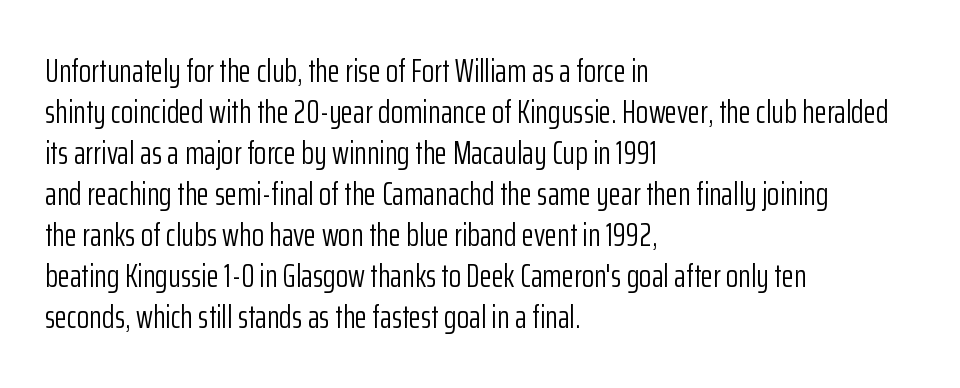
The image shows 32 px light, condensed sans-serif type, upright; set left-aligned, normal line spacing (1.28x), normal letter spacing, not underlined; low stroke contrast and a medium x-height.
